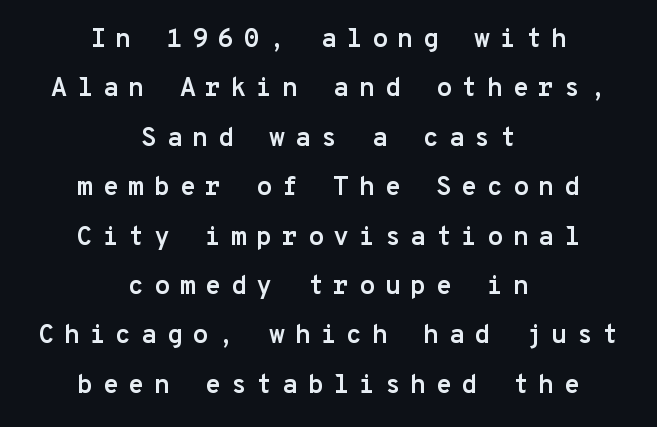
The image shows 26 px bold type, upright; set centered, loose line spacing (1.9x), unusually wide letter spacing (+0.37 em), not underlined.
